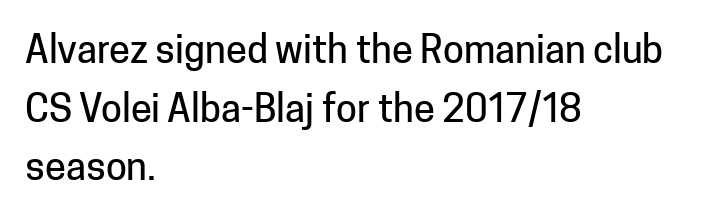
{"serif": "no", "italic": "no", "width": "normal", "stroke_contrast": "low", "x_height": "medium", "monospaced": "no", "underline": "no", "align": "left", "line_spacing": "normal", "line_spacing_ratio": 1.54, "letter_spacing": "normal", "letter_spacing_em": 0.0, "glyph_px": 38}
